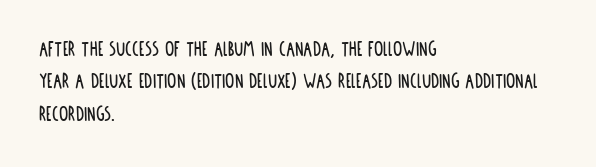
Rule under the text: the space is simply empty. Glyph-to-glyph distance matches everyday printed text. This block has exactly the height ordinary leading produces. Every character sits straight up, as roman type does. Teacher's note: observe the even left margin — that is flush-left alignment.
